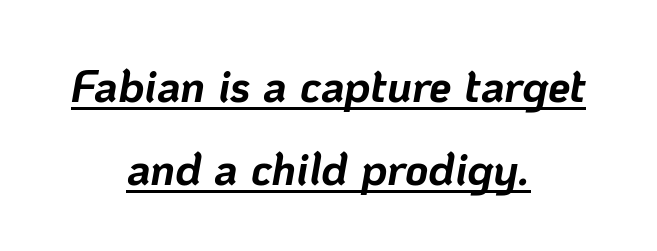
Q: Is the text bold? A: Yes.
Q: Is the text italic (slanted)? A: Yes, it leans right by about 10 degrees.
Q: Is the text underlined? A: Yes.
Q: How is the paragraph aligned? A: Centered.
Q: Is the spacing between letters normal or unusually wide? A: Normal.
Q: Width (condensed, normal, or wide)? A: Normal.
Q: Stroke contrast? A: Low.
Q: x-height? A: Medium.
Q: Monospaced? A: No.
